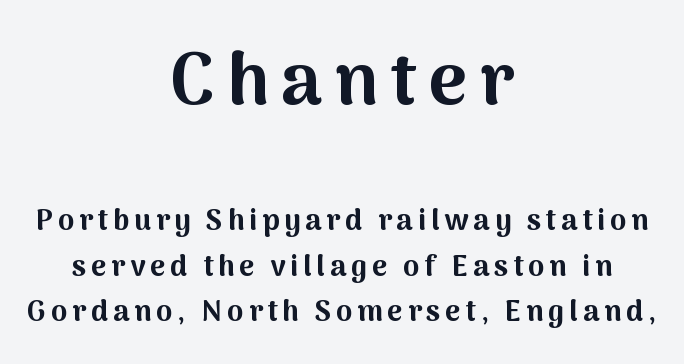
{"serif": "no", "italic": "no", "bold": "yes", "weight": "bold", "width": "normal", "stroke_contrast": "medium", "x_height": "medium", "monospaced": "no", "underline": "no", "align": "center", "line_spacing": "normal", "line_spacing_ratio": 1.57, "larger_block": "first", "size_ratio": 2.52, "glyph_px": 73}
